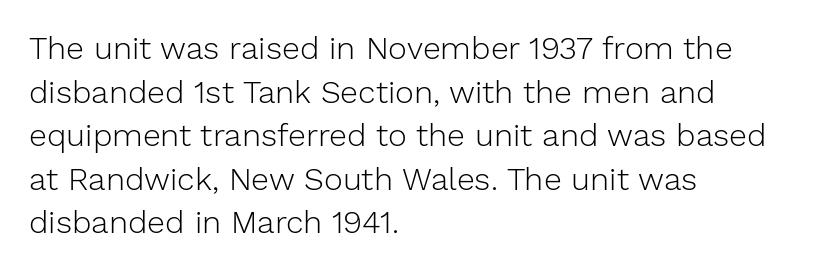
{"serif": "no", "italic": "no", "bold": "no", "weight": "light", "width": "normal", "stroke_contrast": "low", "x_height": "medium", "monospaced": "no", "underline": "no", "align": "left", "line_spacing": "normal", "line_spacing_ratio": 1.36, "letter_spacing": "normal", "letter_spacing_em": 0.0, "glyph_px": 32}
